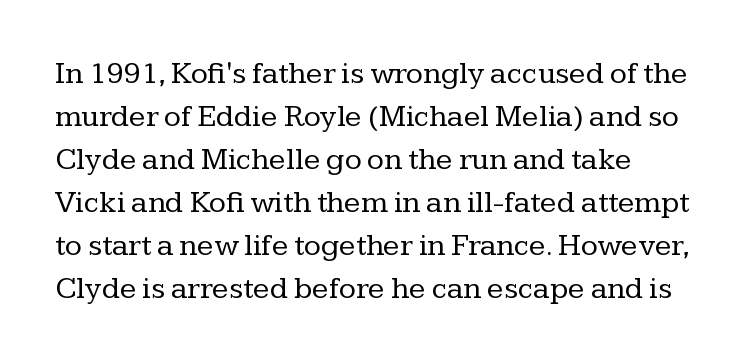
Q: Is the text bold? A: No.
Q: Is the text italic (slanted)? A: No, it is upright.
Q: Is the typeface a serif or a sans-serif typeface? A: Serif.
Q: Is the text underlined? A: No.
Q: Is the spacing between letters normal or unusually wide? A: Normal.
Q: Is the spacing between lines tight, normal or loose? A: Normal.
Q: Width (condensed, normal, or wide)? A: Normal.
Q: Stroke contrast? A: Low.
Q: x-height? A: Medium.
Q: Monospaced? A: No.
